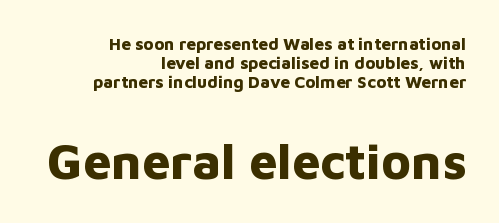
Layout note: lines flush right. A typesetter would call this leading minimal, almost set solid. Ordinary non-slanted type is in use. Letterform terminals end flat and unadorned throughout the passage.
